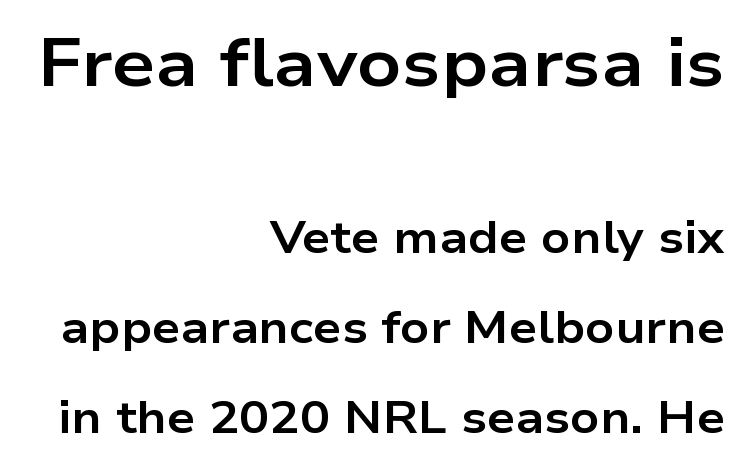
Q: Is the text bold? A: Yes.
Q: Is the text italic (slanted)? A: No, it is upright.
Q: Is the typeface a serif or a sans-serif typeface? A: Sans-serif.
Q: Is the text underlined? A: No.
Q: How is the paragraph aligned? A: Right-aligned.
Q: Is the spacing between letters normal or unusually wide? A: Normal.
Q: Is the spacing between lines tight, normal or loose? A: Loose.
Q: Which block of text is set in a larger size, the first (top) or the second (bottom)? A: The first (top) one.
Q: Width (condensed, normal, or wide)? A: Wide.
Q: Stroke contrast? A: Low.
Q: x-height? A: Medium.
Q: Monospaced? A: No.
